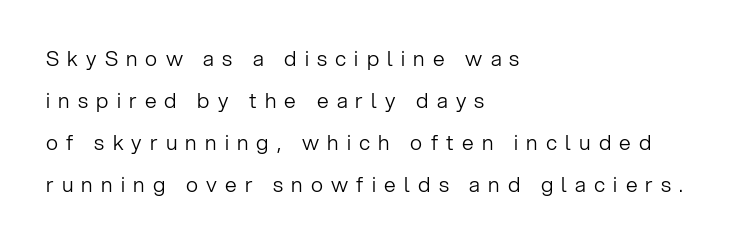
The image shows 21 px text type, upright; set left-aligned, loose line spacing (2.0x), unusually wide letter spacing (+0.39 em), not underlined.
